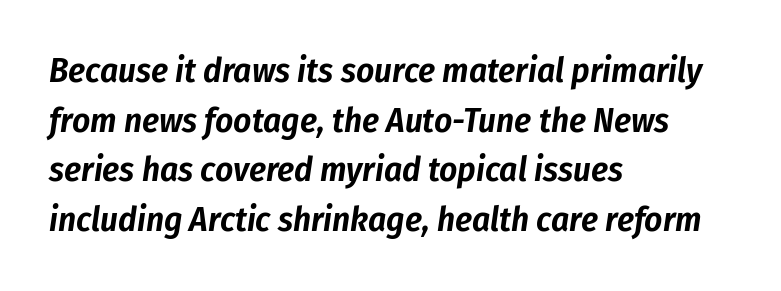
{"italic": "yes", "lean": "right", "slant_degrees": 8, "width": "condensed", "stroke_contrast": "low", "x_height": "medium", "monospaced": "no", "underline": "no", "align": "left", "line_spacing": "normal", "line_spacing_ratio": 1.42, "letter_spacing": "normal", "letter_spacing_em": 0.0, "glyph_px": 35}
